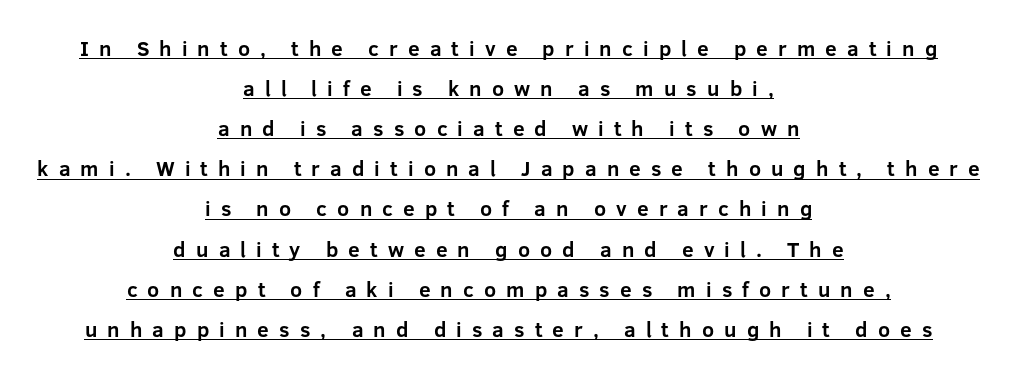
Characters follow at a spacing far wider than the type designer built in. This is underlined copy, the kind a proofreader might mark for attention. Italic? Not at all — the glyphs are vertical. The lines are quadded center. A great deal of white space separates one row of letters from the next. Pretty heavy lettering here — definitely bold.
